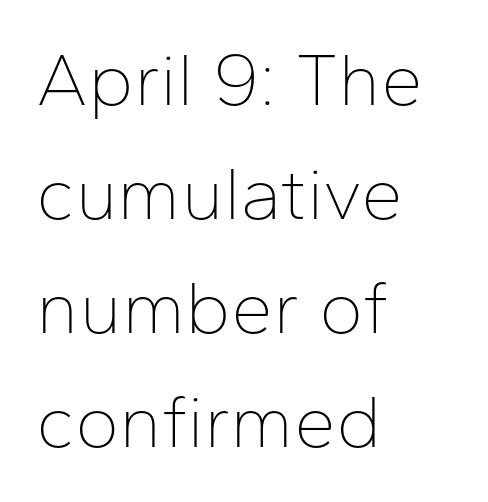
{"serif": "no", "italic": "no", "bold": "no", "weight": "thin", "width": "normal", "stroke_contrast": "low", "x_height": "medium", "monospaced": "no", "underline": "no", "align": "left", "line_spacing": "normal", "line_spacing_ratio": 1.52, "letter_spacing": "normal", "letter_spacing_em": 0.0, "glyph_px": 75}
